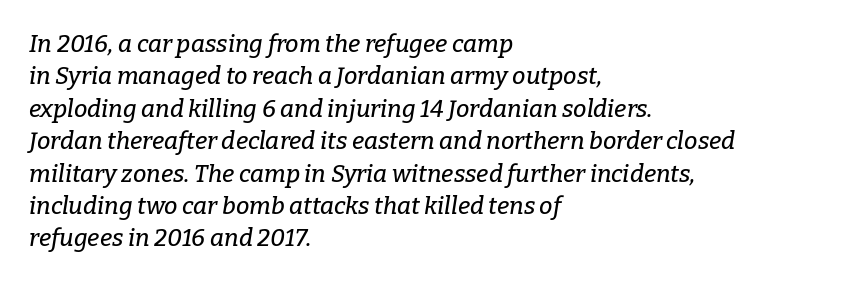
Plain, unruled lines of type. You could call the tracking neutral — neither tight nor loose. Regular leading. Each line starts at the same left margin while the right side varies. The axis of the letterforms is tilted away from vertical.
